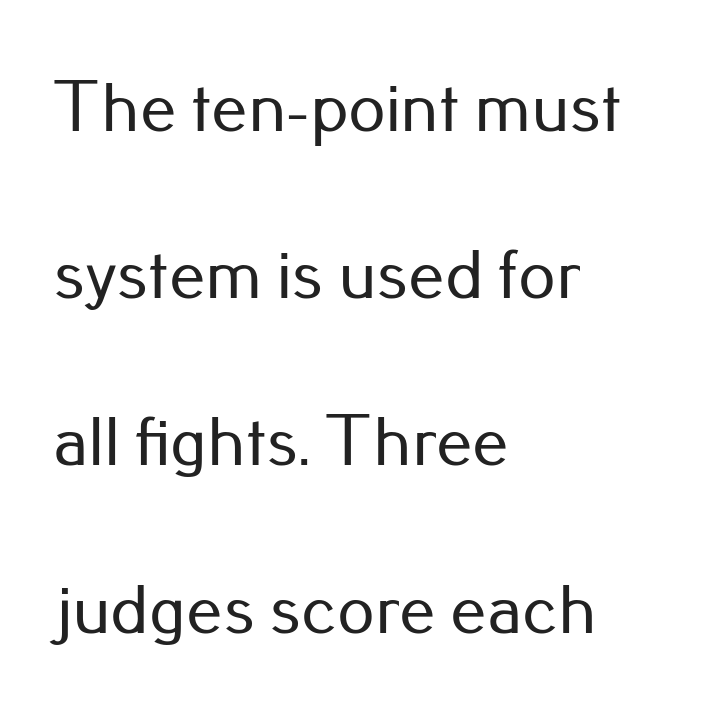
{"serif": "no", "italic": "no", "width": "normal", "stroke_contrast": "low", "x_height": "small", "monospaced": "no", "underline": "no", "align": "left", "line_spacing": "loose", "line_spacing_ratio": 2.29, "letter_spacing": "normal", "letter_spacing_em": 0.0, "glyph_px": 73}
